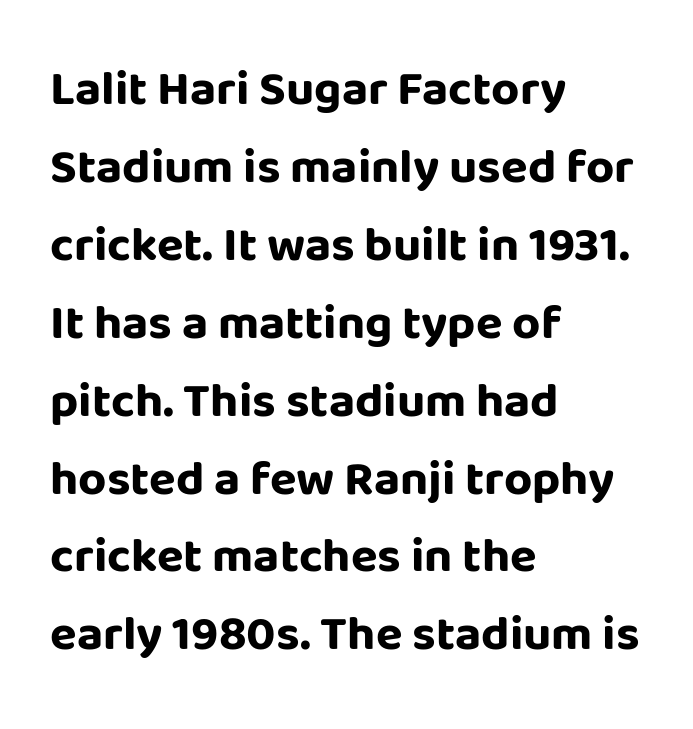
Q: Is the text bold? A: Yes.
Q: Is the text italic (slanted)? A: No, it is upright.
Q: Is the typeface a serif or a sans-serif typeface? A: Sans-serif.
Q: Is the text underlined? A: No.
Q: How is the paragraph aligned? A: Left-aligned.
Q: Is the spacing between letters normal or unusually wide? A: Normal.
Q: Is the spacing between lines tight, normal or loose? A: Normal.
Q: Width (condensed, normal, or wide)? A: Normal.
Q: Stroke contrast? A: Low.
Q: x-height? A: Large.
Q: Monospaced? A: No.
